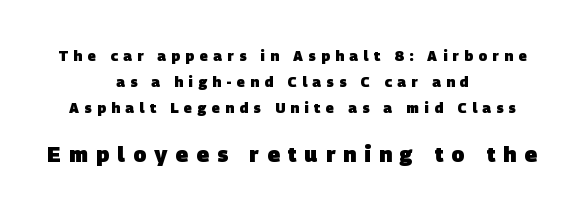
Reading down the block, each line starts at a different indent, mirrored at its end. Decoration check: the copy has no underline. Here the glyphs are tracked loosely, breaking word shapes into spaced letters. As a designer I'd log this as weight 700, bold.
